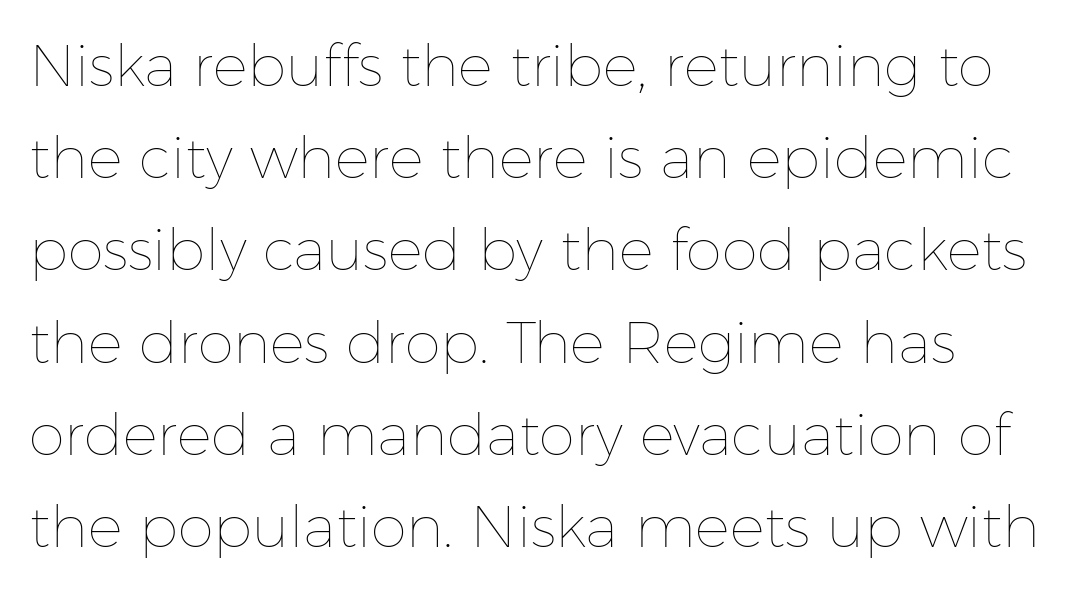
{"italic": "no", "bold": "no", "weight": "thin", "width": "normal", "stroke_contrast": "low", "x_height": "medium", "monospaced": "no", "underline": "no", "line_spacing": "normal", "line_spacing_ratio": 1.59, "letter_spacing": "normal", "letter_spacing_em": 0.0, "glyph_px": 58}
